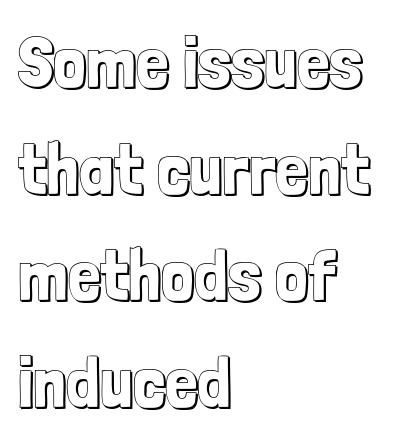
Q: Is the text italic (slanted)? A: No, it is upright.
Q: Is the text underlined? A: No.
Q: How is the paragraph aligned? A: Left-aligned.
Q: Is the spacing between letters normal or unusually wide? A: Normal.
Q: Is the spacing between lines tight, normal or loose? A: Normal.
Q: Width (condensed, normal, or wide)? A: Condensed.
Q: x-height? A: Medium.
Q: Monospaced? A: No.
